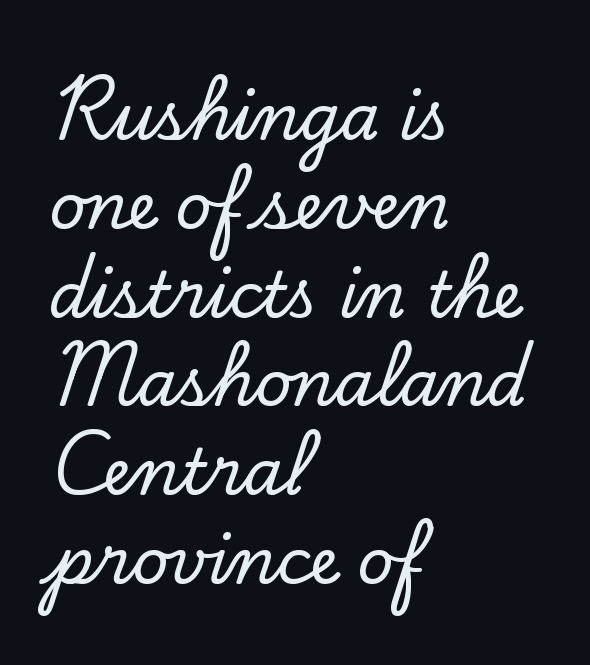
The image shows 63 px serif type; set left-aligned, normal line spacing (1.41x), normal letter spacing, not underlined; low stroke contrast and a small x-height.
